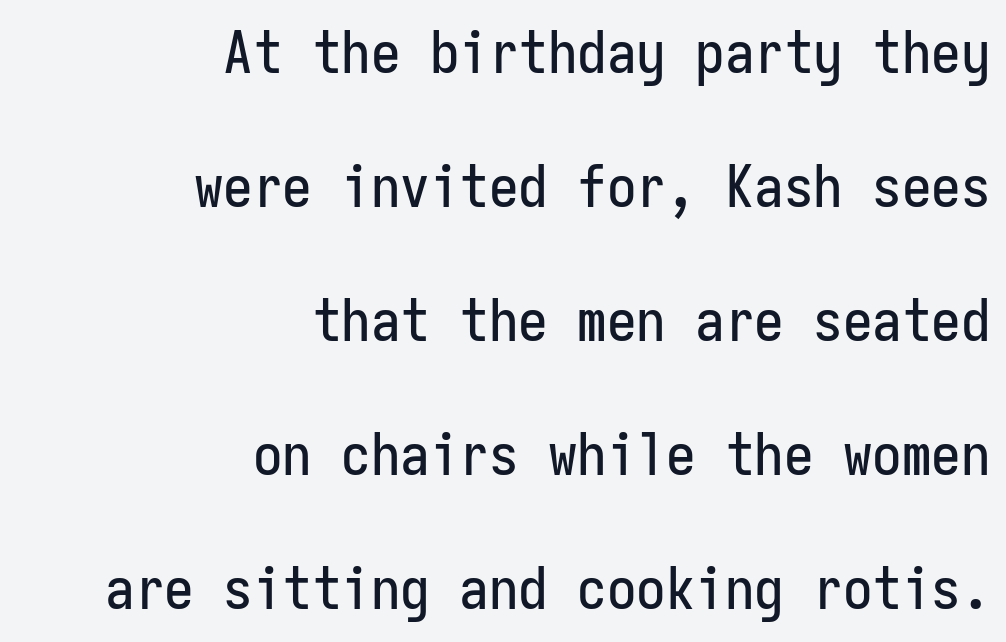
{"serif": "no", "italic": "no", "width": "condensed", "stroke_contrast": "low", "x_height": "medium", "monospaced": "yes", "underline": "no", "align": "right", "line_spacing": "loose", "line_spacing_ratio": 2.27, "letter_spacing": "normal", "letter_spacing_em": 0.0, "glyph_px": 59}
